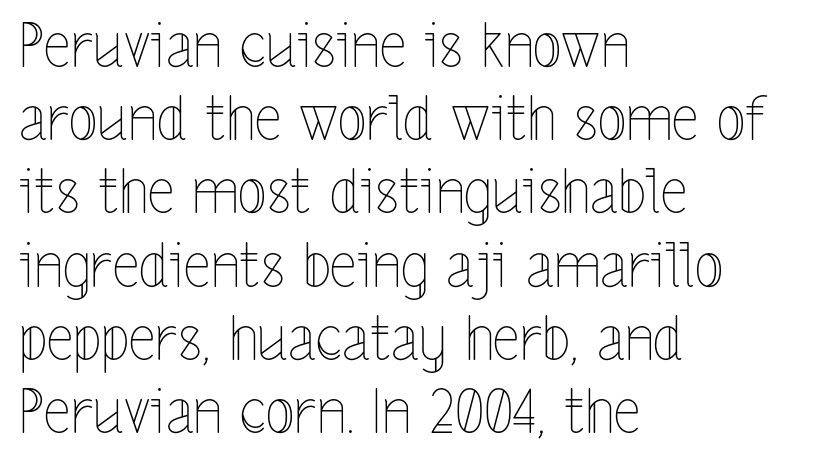
Is there any slant? The stems are plumb. A light-to-regular cut is what we see here. In terms of letterspacing, this is plain default setting. Alignment: flush left. Proportional: the letters do not fall into vertical columns. Quick note: underline off.
